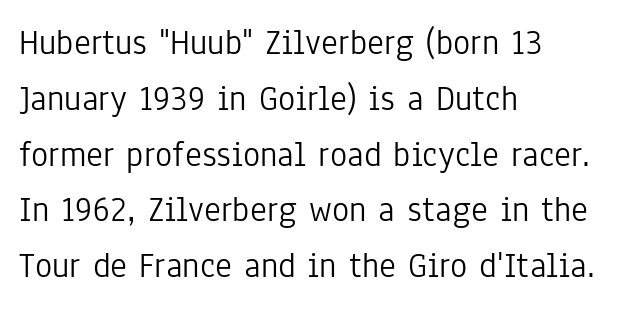
{"serif": "no", "italic": "no", "bold": "no", "weight": "light", "width": "condensed", "stroke_contrast": "low", "x_height": "medium", "monospaced": "no", "underline": "no", "align": "left", "line_spacing": "normal", "line_spacing_ratio": 1.55, "letter_spacing": "normal", "letter_spacing_em": 0.0, "glyph_px": 36}
